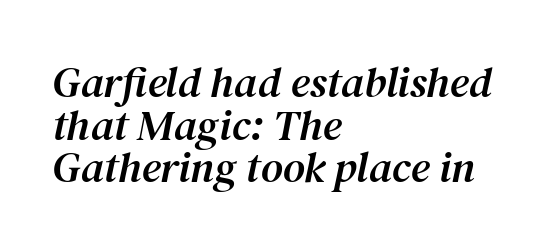
The image shows 43 px serif type, italic (leaning right); set left-aligned, tight line spacing (0.99x), normal letter spacing, not underlined; medium stroke contrast and a medium x-height.
